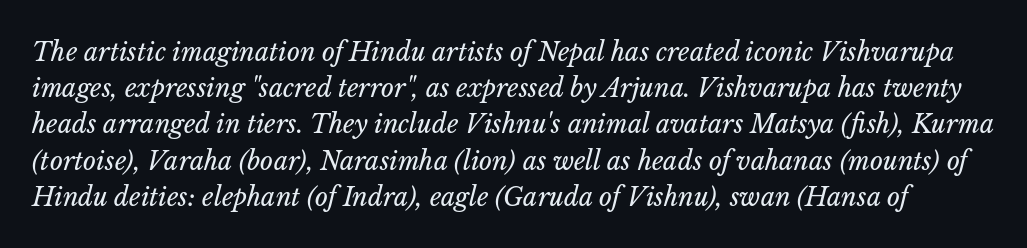
{"italic": "yes", "lean": "right", "slant_degrees": 14, "bold": "no", "underline": "no", "line_spacing": "normal", "line_spacing_ratio": 1.45, "letter_spacing": "normal", "letter_spacing_em": 0.0, "glyph_px": 25}
